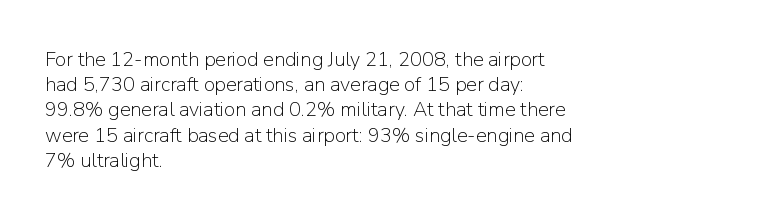
Q: Is the text bold? A: No.
Q: Is the text italic (slanted)? A: No, it is upright.
Q: Is the text underlined? A: No.
Q: How is the paragraph aligned? A: Left-aligned.
Q: Is the spacing between letters normal or unusually wide? A: Normal.
Q: Is the spacing between lines tight, normal or loose? A: Normal.
